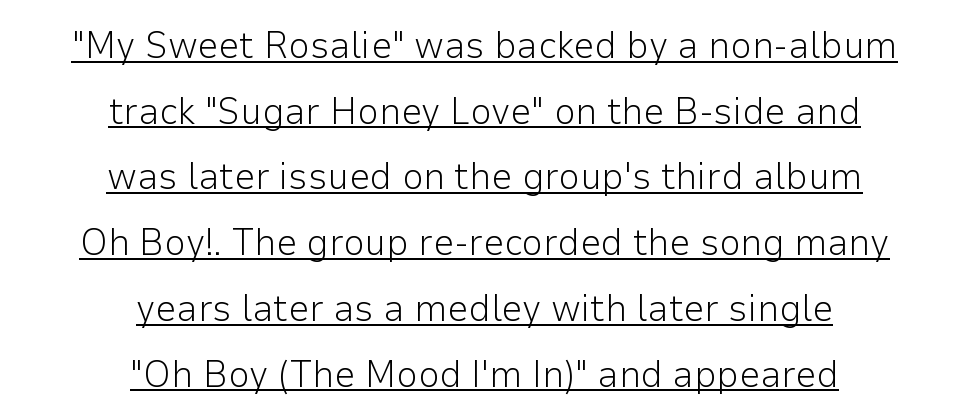
No heavy texture on the line: the type isn't bold. Students, observe the line beneath the letters — that is underlining. Unlike italic type, these characters show no tilt at all. Regarding serifs, this sample does without them. Visually the block forms a symmetrical silhouette, jagged on both flanks.
